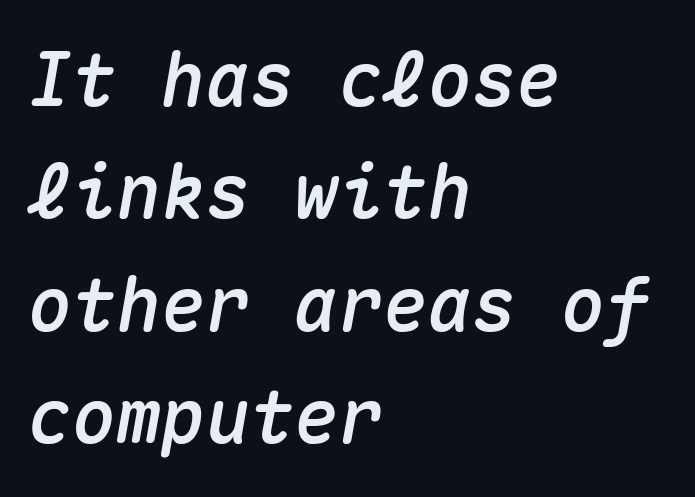
The image shows 74 px text type, italic (leaning right), monospaced; set left-aligned, normal line spacing (1.52x), normal letter spacing, not underlined; medium stroke contrast and a medium x-height.
